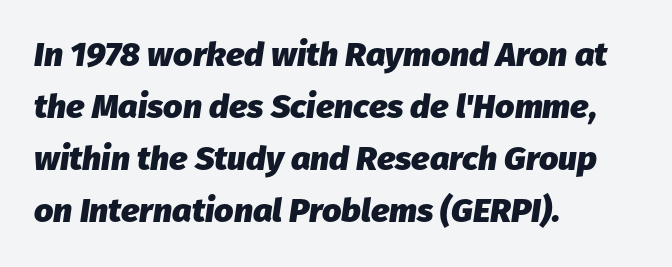
These lines keep a tight, regular rhythm from letter to letter. Any mark beneath the type? The region is blank. Is the type bold? Yes — the strokes are clearly thick and heavy. Think of a printed novel: that variable character pitch is what you see here.
